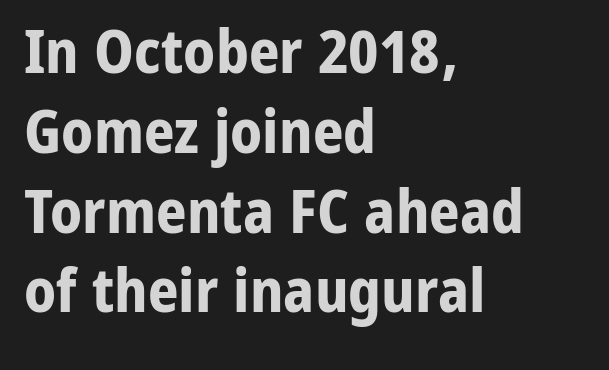
Q: Is the text bold? A: Yes.
Q: Is the text italic (slanted)? A: No, it is upright.
Q: Is the typeface a serif or a sans-serif typeface? A: Sans-serif.
Q: Is the text underlined? A: No.
Q: How is the paragraph aligned? A: Left-aligned.
Q: Is the spacing between letters normal or unusually wide? A: Normal.
Q: Is the spacing between lines tight, normal or loose? A: Normal.
Q: Width (condensed, normal, or wide)? A: Normal.
Q: Stroke contrast? A: Low.
Q: x-height? A: Medium.
Q: Monospaced? A: No.
